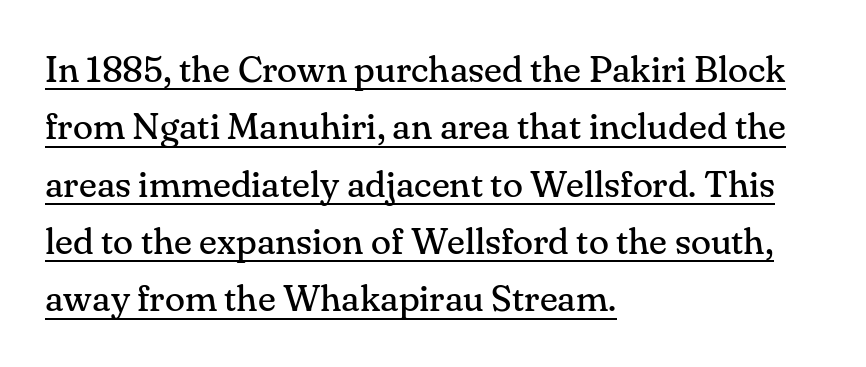
{"serif": "yes", "italic": "no", "bold": "no", "weight": "regular", "width": "normal", "stroke_contrast": "medium", "x_height": "small", "monospaced": "no", "underline": "yes", "align": "left", "line_spacing": "normal", "line_spacing_ratio": 1.55, "letter_spacing": "normal", "letter_spacing_em": 0.0, "glyph_px": 37}
